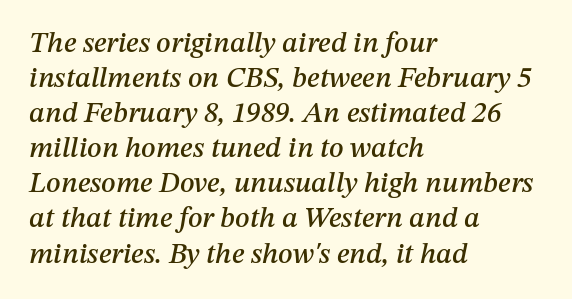
{"italic": "yes", "lean": "right", "slant_degrees": 12, "width": "normal", "stroke_contrast": "medium", "x_height": "medium", "monospaced": "no", "underline": "no", "align": "left", "line_spacing_ratio": 1.21, "letter_spacing": "normal", "letter_spacing_em": 0.0, "glyph_px": 29}
